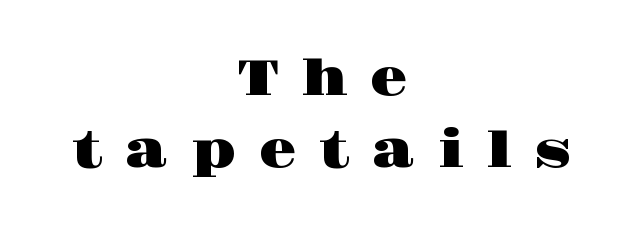
{"serif": "yes", "italic": "no", "width": "wide", "stroke_contrast": "high", "x_height": "large", "monospaced": "no", "underline": "no", "align": "center", "line_spacing": "normal", "line_spacing_ratio": 1.46, "letter_spacing": "wide", "letter_spacing_em": 0.46, "glyph_px": 49}
